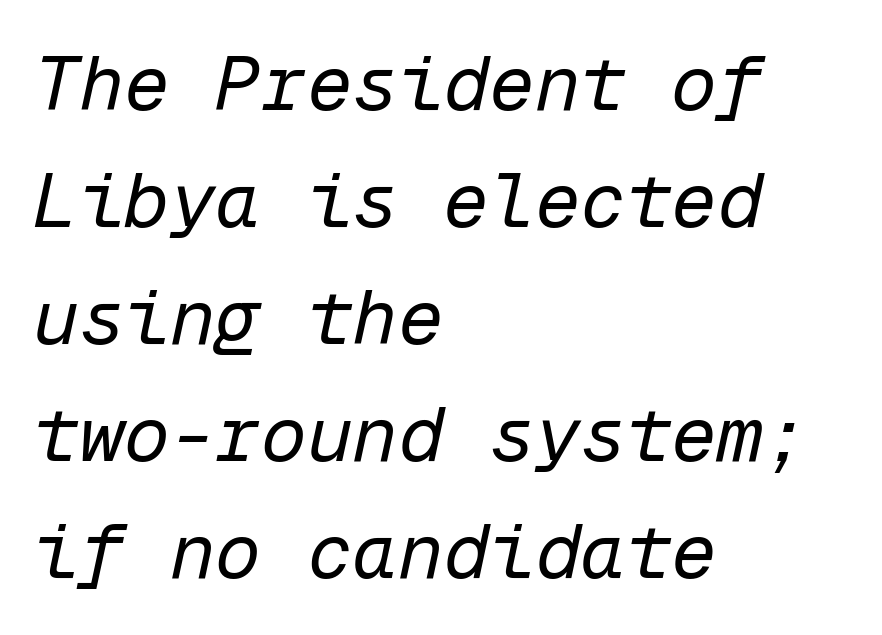
Counters stay open thanks to moderate or lighter strokes. This rendering uses left alignment, leaving the right contour irregular. Each new line begins a customary step beneath the previous one. Plain, unruled lines of type.
